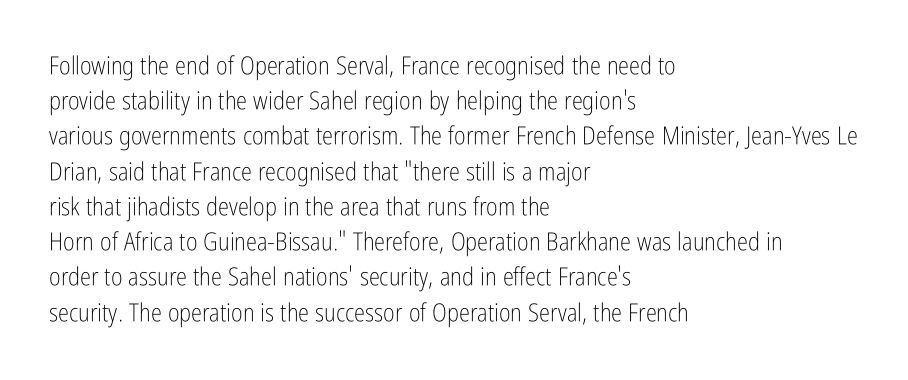
Q: Is the text bold? A: No.
Q: Is the text italic (slanted)? A: No, it is upright.
Q: Is the text underlined? A: No.
Q: How is the paragraph aligned? A: Left-aligned.
Q: Is the spacing between letters normal or unusually wide? A: Normal.
Q: Is the spacing between lines tight, normal or loose? A: Normal.
